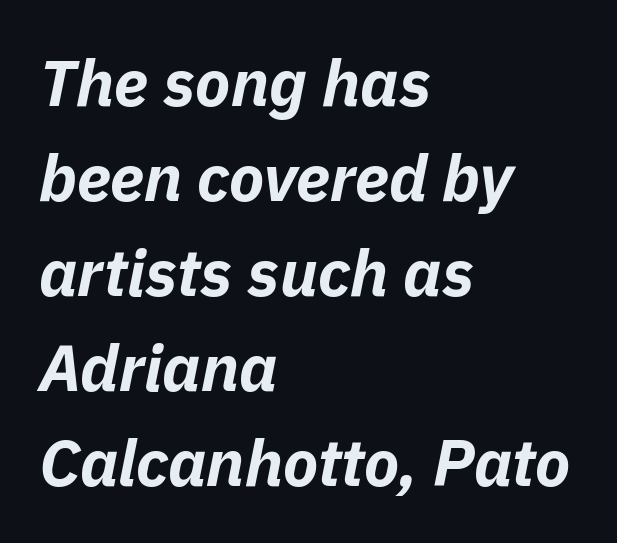
Q: Is the text bold? A: Yes.
Q: Is the text italic (slanted)? A: Yes, it leans right by about 11 degrees.
Q: Is the text underlined? A: No.
Q: How is the paragraph aligned? A: Left-aligned.
Q: Is the spacing between letters normal or unusually wide? A: Normal.
Q: Is the spacing between lines tight, normal or loose? A: Normal.
Q: Width (condensed, normal, or wide)? A: Normal.
Q: Stroke contrast? A: Low.
Q: x-height? A: Medium.
Q: Monospaced? A: No.
